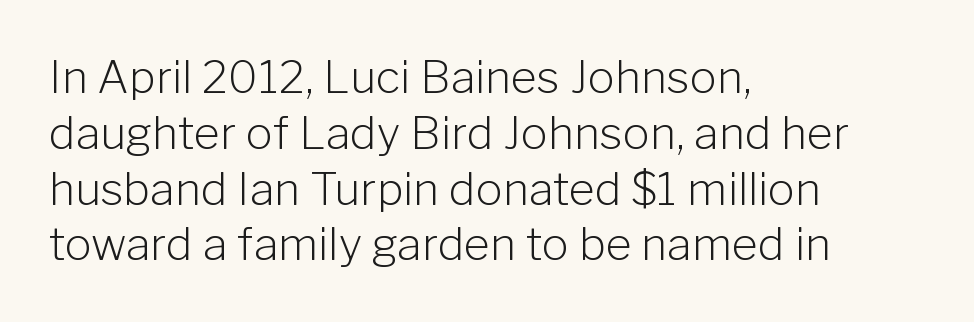
Each letter keeps its own natural width here, so spacing adapts to shape. It's the straight-up-and-down kind of type. The horizontal fit of the characters is conventional and even. One-word summary of the alignment: left. Stems and bowls with no extra thickness — not bold. The baseline area is clear.
